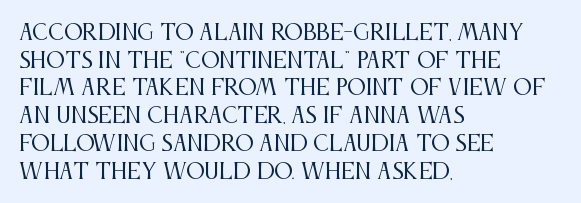
Every stem runs plumb, perpendicular to the baseline. Leftover space on each line is placed entirely after the last word. Check the space under the baseline: it is left empty. This reads as an unemphasized weight, regular at the heaviest. Caption: standard tracking, unaltered.
